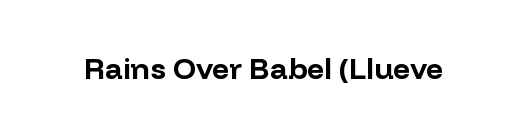
Q: Is the text bold? A: Yes.
Q: Is the text italic (slanted)? A: No, it is upright.
Q: Is the typeface a serif or a sans-serif typeface? A: Sans-serif.
Q: Is the text underlined? A: No.
Q: Is the spacing between letters normal or unusually wide? A: Normal.
Q: Width (condensed, normal, or wide)? A: Normal.
Q: Stroke contrast? A: Low.
Q: x-height? A: Medium.
Q: Monospaced? A: No.
